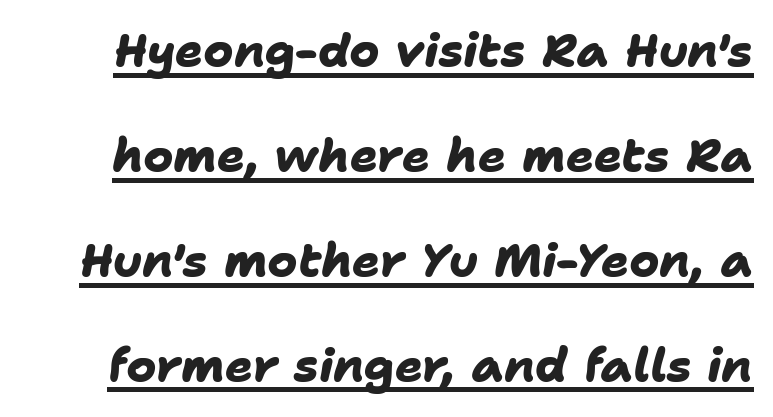
Q: Is the text bold? A: Yes.
Q: Is the typeface a serif or a sans-serif typeface? A: Sans-serif.
Q: Is the text underlined? A: Yes.
Q: Is the spacing between letters normal or unusually wide? A: Normal.
Q: Is the spacing between lines tight, normal or loose? A: Loose.
Q: Width (condensed, normal, or wide)? A: Normal.
Q: Stroke contrast? A: Low.
Q: x-height? A: Medium.
Q: Monospaced? A: No.
